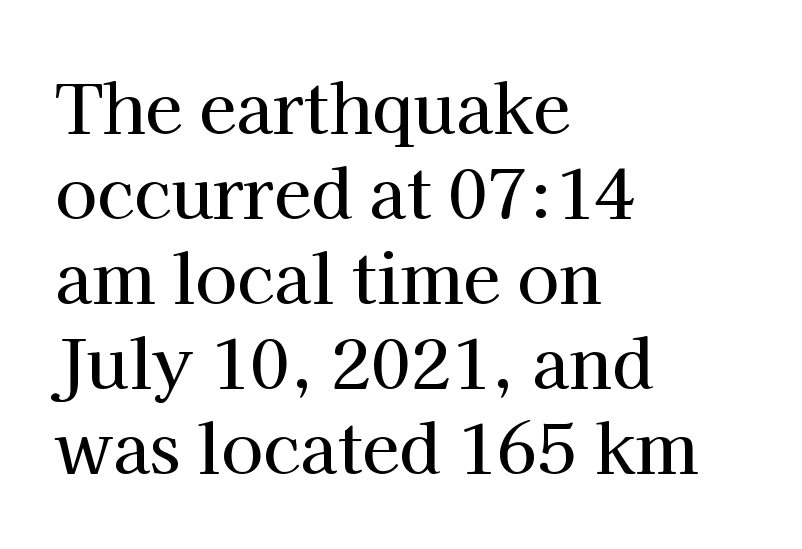
The image shows 68 px serif type, upright; set left-aligned, normal line spacing (1.25x), normal letter spacing, not underlined; high stroke contrast and a medium x-height.
